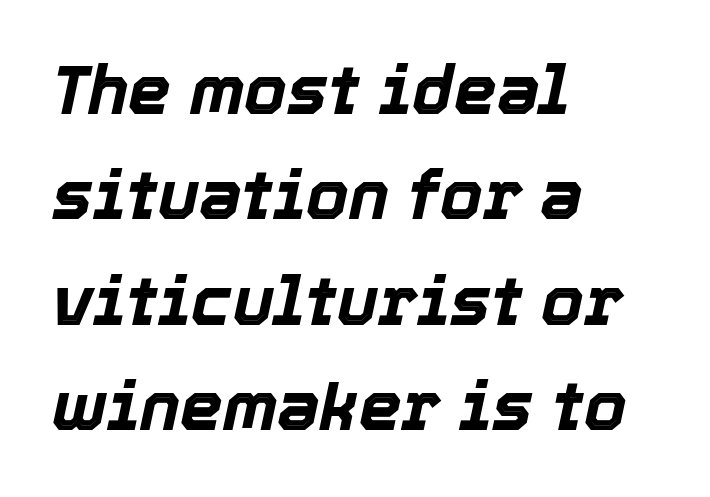
Q: Is the text bold? A: Yes.
Q: Is the text italic (slanted)? A: Yes, it leans right by about 12 degrees.
Q: Is the text underlined? A: No.
Q: How is the paragraph aligned? A: Left-aligned.
Q: Is the spacing between letters normal or unusually wide? A: Normal.
Q: Is the spacing between lines tight, normal or loose? A: Normal.
Q: Width (condensed, normal, or wide)? A: Normal.
Q: x-height? A: Medium.
Q: Monospaced? A: No.
